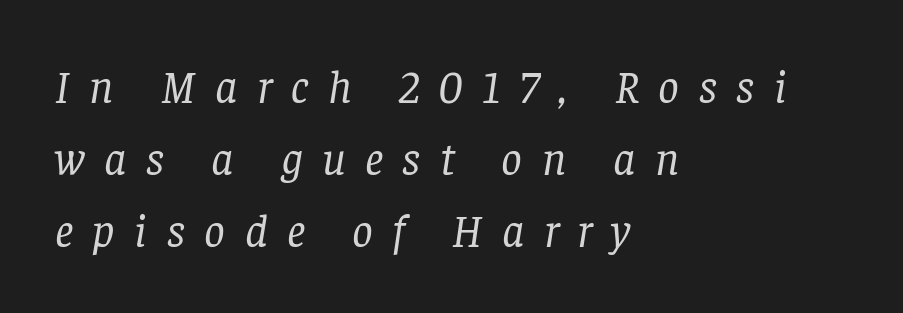
{"serif": "yes", "italic": "yes", "lean": "right", "slant_degrees": 8, "bold": "no", "weight": "regular", "width": "normal", "stroke_contrast": "low", "x_height": "large", "monospaced": "no", "underline": "no", "align": "left", "line_spacing": "normal", "line_spacing_ratio": 1.57, "letter_spacing": "wide", "letter_spacing_em": 0.42, "glyph_px": 46}
